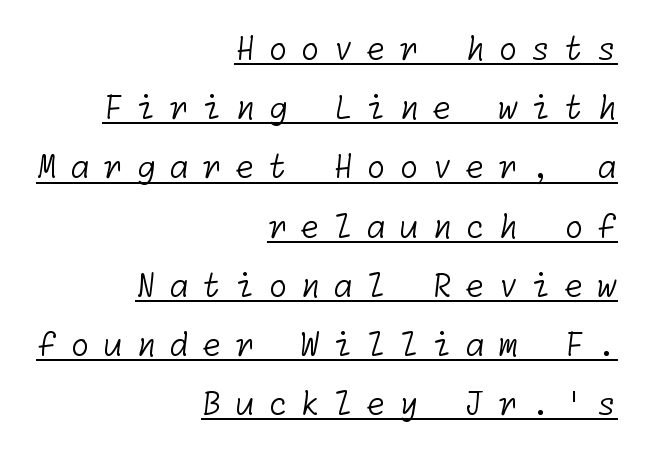
Q: Is the text bold? A: No.
Q: Is the typeface a serif or a sans-serif typeface? A: Sans-serif.
Q: Is the text underlined? A: Yes.
Q: How is the paragraph aligned? A: Right-aligned.
Q: Is the spacing between letters normal or unusually wide? A: Unusually wide.
Q: Width (condensed, normal, or wide)? A: Normal.
Q: Stroke contrast? A: Low.
Q: x-height? A: Medium.
